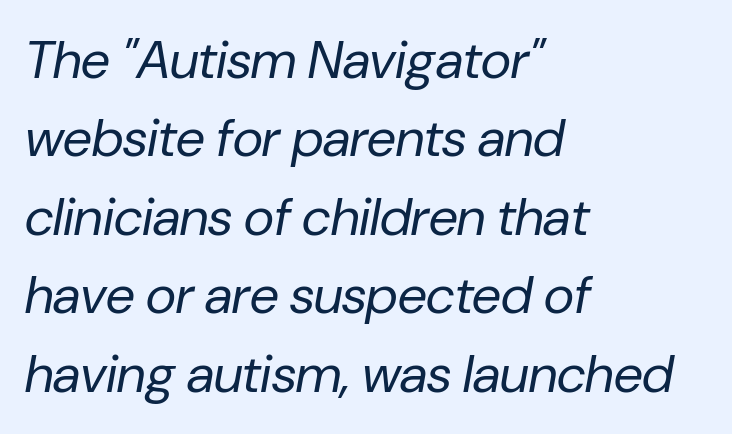
There is no visible air inserted between adjacent glyphs. The rows are spaced the way most documents space them. Lines of text with bare space underneath. Is the block centered? No — it sits flush against the left margin. Italic? Definitely — the glyphs are oblique.
